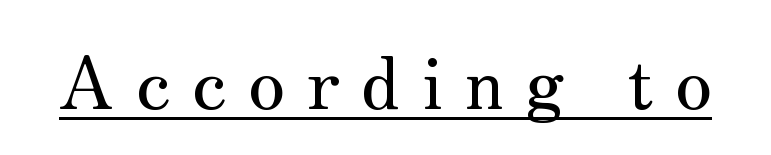
Q: Is the text italic (slanted)? A: No, it is upright.
Q: Is the typeface a serif or a sans-serif typeface? A: Serif.
Q: Is the text underlined? A: Yes.
Q: Is the spacing between letters normal or unusually wide? A: Unusually wide.
Q: Width (condensed, normal, or wide)? A: Normal.
Q: Stroke contrast? A: Medium.
Q: x-height? A: Small.
Q: Monospaced? A: No.
